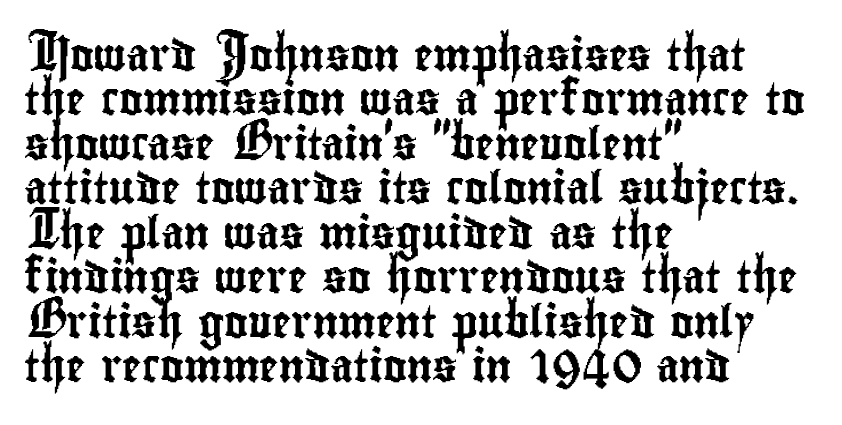
Do the letters lean? They stand straight. Underlining? Definitely not there. Notice how descenders clear the ascenders below comfortably — that's standard leading. There is no visible air inserted between adjacent glyphs.
